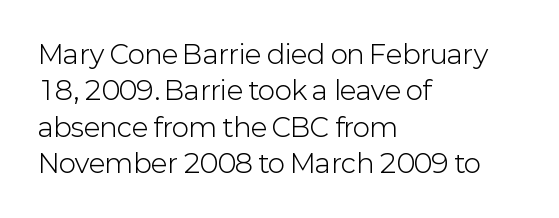
{"italic": "no", "bold": "no", "underline": "no", "align": "left", "line_spacing": "normal", "line_spacing_ratio": 1.4, "letter_spacing": "normal", "letter_spacing_em": 0.0, "glyph_px": 26}
